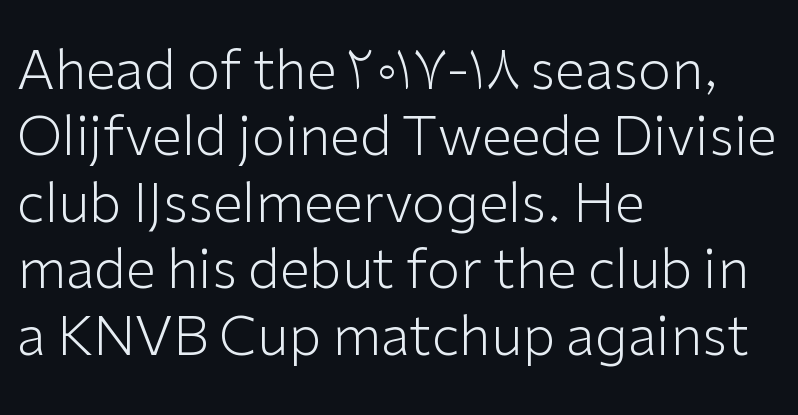
{"serif": "no", "italic": "no", "bold": "no", "weight": "light", "width": "normal", "stroke_contrast": "low", "x_height": "medium", "monospaced": "no", "underline": "no", "align": "left", "line_spacing_ratio": 1.23, "letter_spacing": "normal", "letter_spacing_em": 0.0, "glyph_px": 54}
